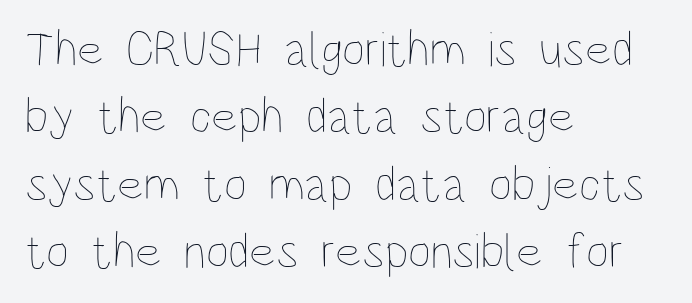
The image shows 50 px thin, condensed type, upright; set left-aligned, normal line spacing (1.35x), normal letter spacing, not underlined; low stroke contrast and a large x-height.
